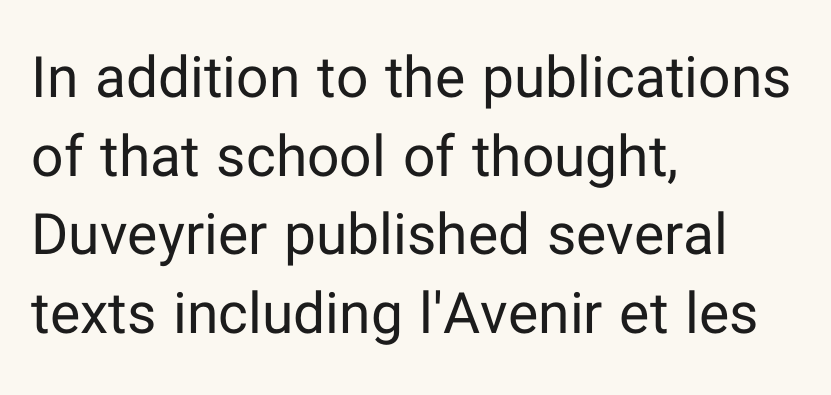
The image shows 57 px regular-weight sans-serif type, upright; set left-aligned, normal line spacing (1.38x), normal letter spacing, not underlined; low stroke contrast and a medium x-height.
